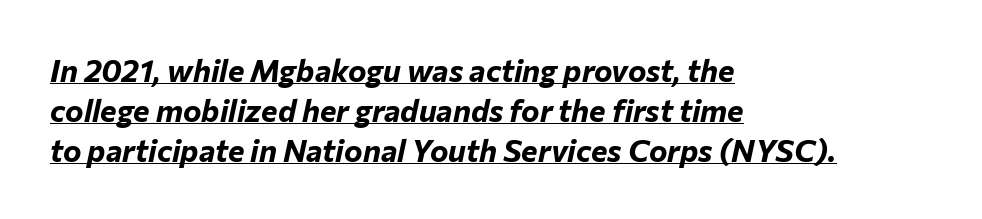
{"italic": "yes", "lean": "right", "slant_degrees": 12, "bold": "yes", "weight": "bold", "width": "normal", "stroke_contrast": "low", "x_height": "medium", "monospaced": "no", "underline": "yes", "align": "left", "line_spacing": "normal", "line_spacing_ratio": 1.29, "letter_spacing": "normal", "letter_spacing_em": 0.0, "glyph_px": 31}
